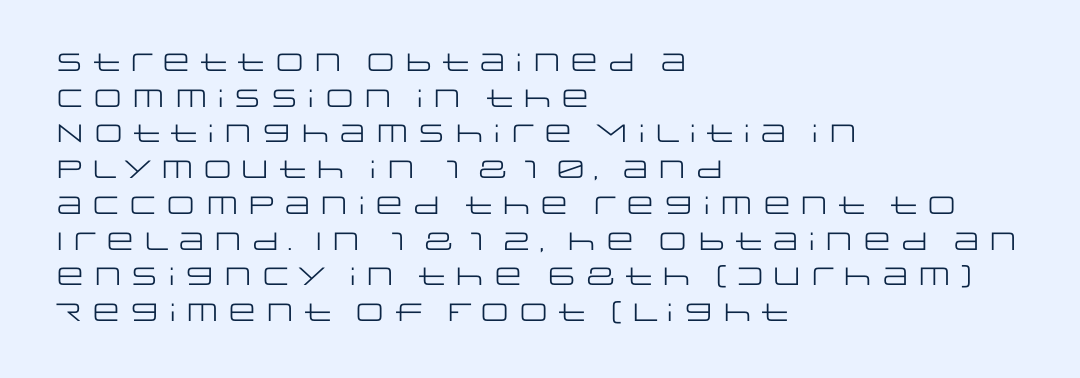
Q: Is the text bold? A: No.
Q: Is the text italic (slanted)? A: No, it is upright.
Q: Is the text underlined? A: No.
Q: How is the paragraph aligned? A: Left-aligned.
Q: Is the spacing between letters normal or unusually wide? A: Normal.
Q: Is the spacing between lines tight, normal or loose? A: Normal.
